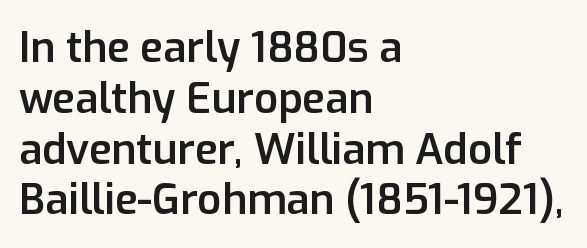
Q: Is the text bold? A: Semi-bold.
Q: Is the text italic (slanted)? A: No, it is upright.
Q: Is the typeface a serif or a sans-serif typeface? A: Sans-serif.
Q: Is the text underlined? A: No.
Q: How is the paragraph aligned? A: Left-aligned.
Q: Is the spacing between letters normal or unusually wide? A: Normal.
Q: Width (condensed, normal, or wide)? A: Normal.
Q: Stroke contrast? A: Low.
Q: x-height? A: Medium.
Q: Monospaced? A: No.
